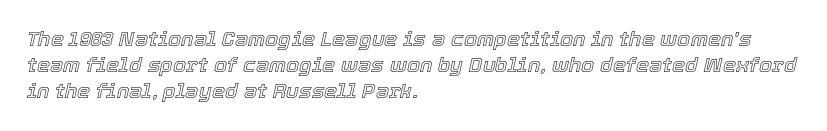
{"italic": "yes", "lean": "right", "slant_degrees": 12, "underline": "no", "align": "left", "line_spacing": "normal", "line_spacing_ratio": 1.25, "letter_spacing": "normal", "letter_spacing_em": 0.0, "glyph_px": 21}
